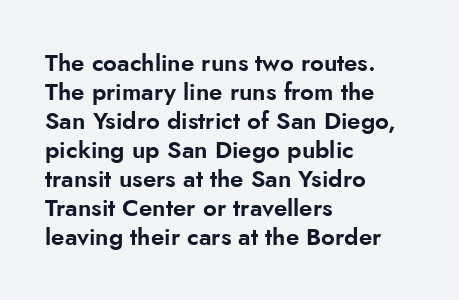
Q: Is the text italic (slanted)? A: No, it is upright.
Q: Is the text underlined? A: No.
Q: How is the paragraph aligned? A: Left-aligned.
Q: Is the spacing between letters normal or unusually wide? A: Normal.
